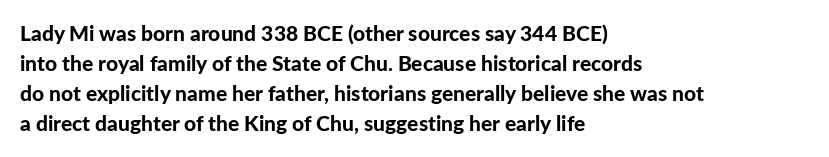
The font's upright variant was chosen for this text. These lines keep a tight, regular rhythm from letter to letter. Notice how thick the strokes are: this is what a full bold looks like. These lines sit exactly where default settings would place them.
